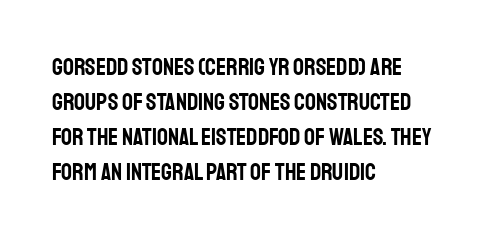
Style check: upright. The designer left line spacing at the default. Casual observation: everything's shoved over to the left. Tracking here is standard; glyphs follow each other at the usual distance. The foot of each line stays bare and open.
